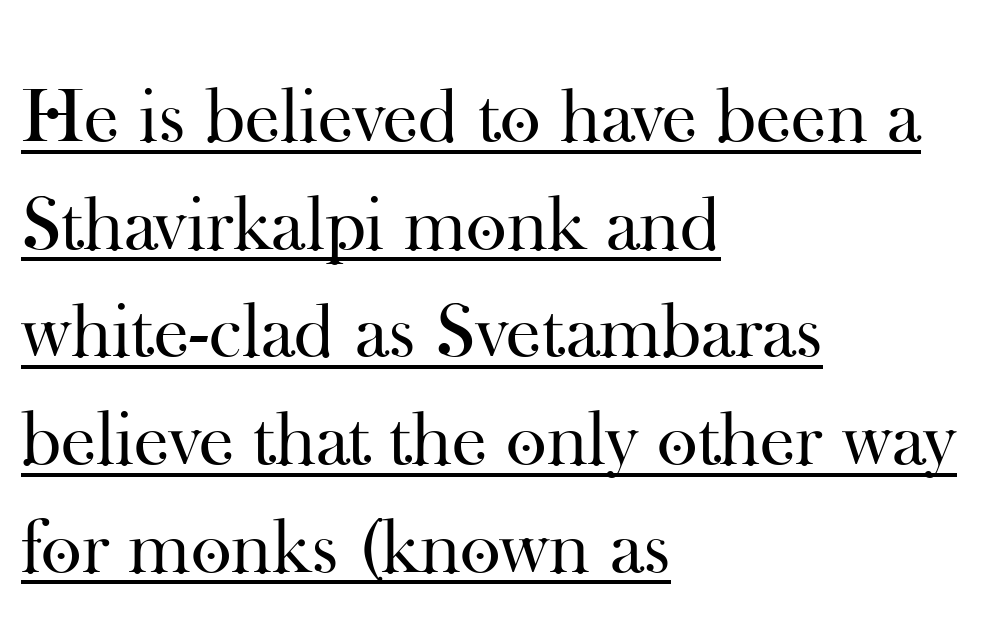
{"serif": "yes", "italic": "no", "bold": "no", "weight": "regular", "width": "normal", "stroke_contrast": "high", "x_height": "small", "monospaced": "no", "underline": "yes", "align": "left", "line_spacing": "normal", "line_spacing_ratio": 1.38, "letter_spacing": "normal", "letter_spacing_em": 0.0, "glyph_px": 78}
